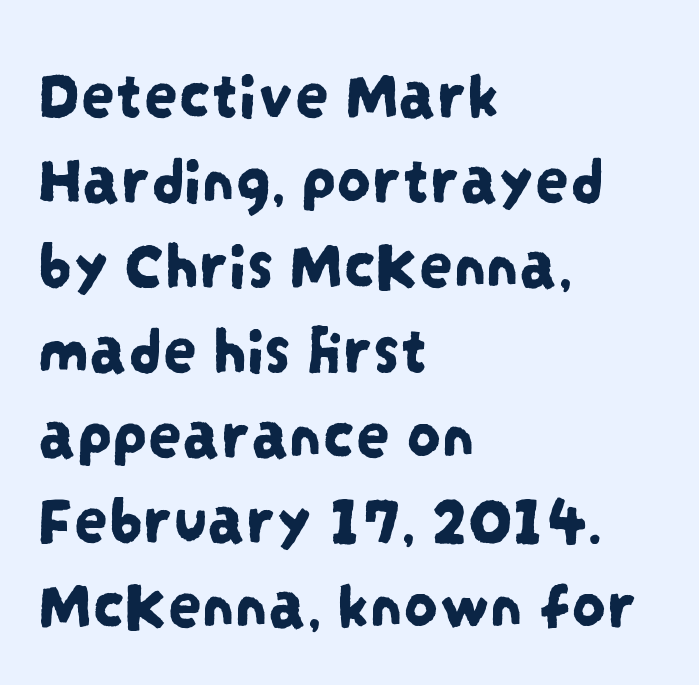
Q: Is the typeface a serif or a sans-serif typeface? A: Sans-serif.
Q: Is the text underlined? A: No.
Q: How is the paragraph aligned? A: Left-aligned.
Q: Is the spacing between letters normal or unusually wide? A: Normal.
Q: Is the spacing between lines tight, normal or loose? A: Normal.
Q: Width (condensed, normal, or wide)? A: Condensed.
Q: Stroke contrast? A: Low.
Q: x-height? A: Large.
Q: Monospaced? A: No.
